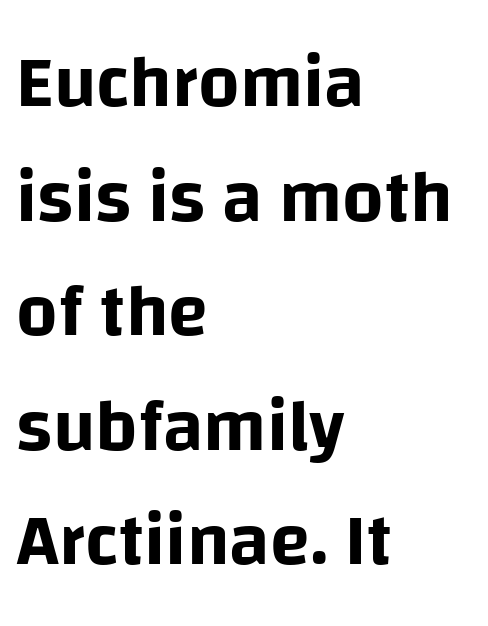
Q: Is the text italic (slanted)? A: No, it is upright.
Q: Is the typeface a serif or a sans-serif typeface? A: Sans-serif.
Q: Is the text underlined? A: No.
Q: How is the paragraph aligned? A: Left-aligned.
Q: Is the spacing between letters normal or unusually wide? A: Normal.
Q: Is the spacing between lines tight, normal or loose? A: Normal.
Q: Width (condensed, normal, or wide)? A: Normal.
Q: Stroke contrast? A: Low.
Q: x-height? A: Large.
Q: Monospaced? A: No.
